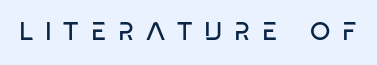
Q: Is the text bold? A: No.
Q: Is the text italic (slanted)? A: No, it is upright.
Q: Is the text underlined? A: No.
Q: Is the spacing between letters normal or unusually wide? A: Unusually wide.
